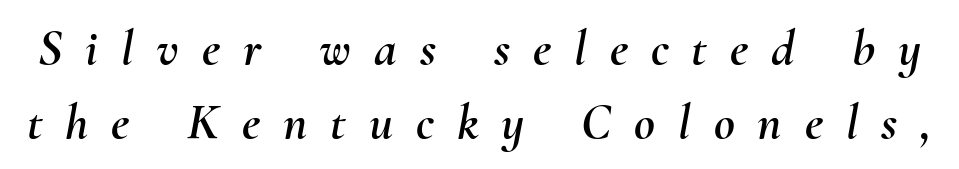
Q: Is the text italic (slanted)? A: Yes, it leans right by about 10 degrees.
Q: Is the text underlined? A: No.
Q: Is the spacing between letters normal or unusually wide? A: Unusually wide.
Q: Is the spacing between lines tight, normal or loose? A: Normal.
Q: Width (condensed, normal, or wide)? A: Normal.
Q: Stroke contrast? A: Medium.
Q: x-height? A: Small.
Q: Monospaced? A: No.
